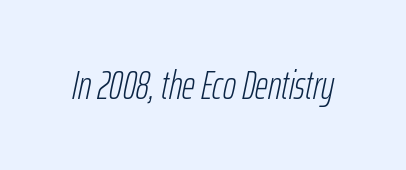
The image shows 40 px light, condensed type, italic (leaning right); set normal letter spacing, not underlined; low stroke contrast and a medium x-height.
